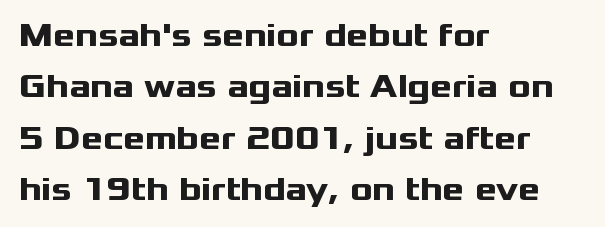
You'd pick this weight for a headline — it's a proper bold. The zone under the glyphs is completely vacant. The passage shown stacks its lines at a standard gap. Notice how the stems are strictly vertical — no italics here.
